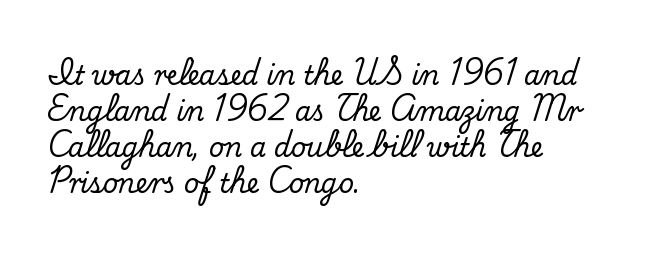
{"underline": "no", "align": "left", "line_spacing": "normal", "line_spacing_ratio": 1.39, "letter_spacing": "normal", "letter_spacing_em": 0.0, "glyph_px": 26}
